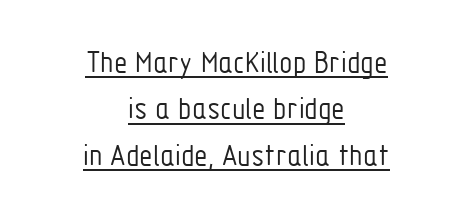
The image shows 31 px light, condensed sans-serif type, upright; set centered, normal line spacing (1.5x), normal letter spacing, underlined; low stroke contrast and a medium x-height.
